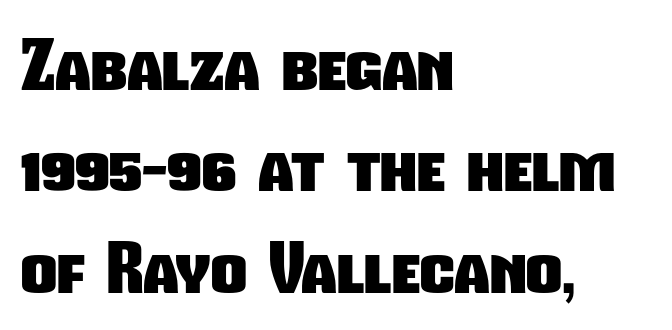
Q: Is the text bold? A: Yes.
Q: Is the typeface a serif or a sans-serif typeface? A: Sans-serif.
Q: Is the text underlined? A: No.
Q: How is the paragraph aligned? A: Left-aligned.
Q: Is the spacing between letters normal or unusually wide? A: Normal.
Q: Is the spacing between lines tight, normal or loose? A: Normal.
Q: Width (condensed, normal, or wide)? A: Condensed.
Q: Stroke contrast? A: Low.
Q: x-height? A: Medium.
Q: Monospaced? A: No.
